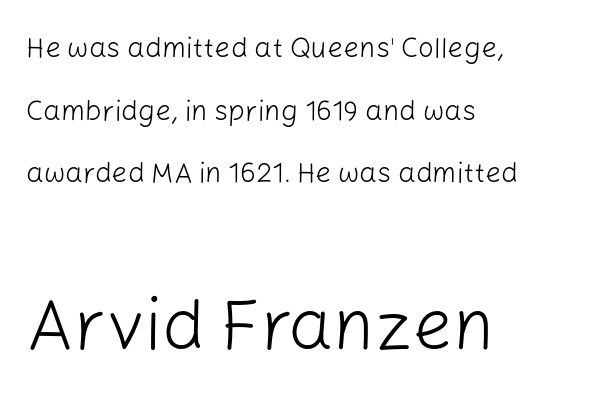
Each new line begins a long way beneath the previous one. Alignment: flush left. The letters stand straight up with perfectly vertical stems. Here the designer chose a conventional face with non-uniform glyph widths. You could call the tracking neutral — neither tight nor loose. The later block is typeset at a bigger size than the earlier block.
